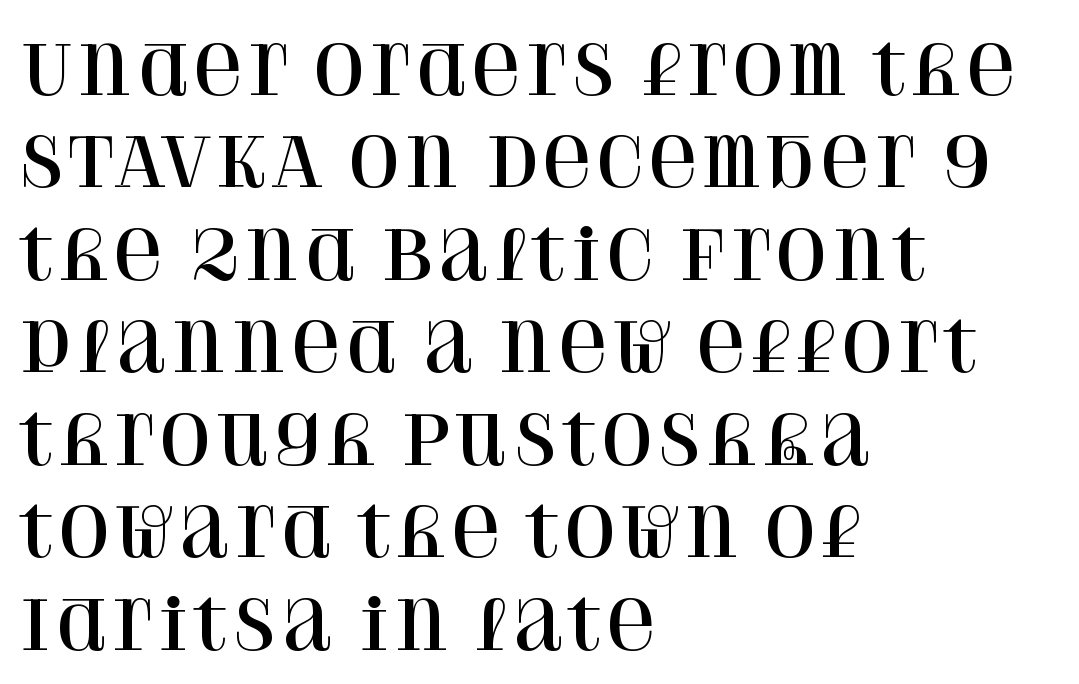
Q: Is the text italic (slanted)? A: No, it is upright.
Q: Is the typeface a serif or a sans-serif typeface? A: Serif.
Q: Is the text underlined? A: No.
Q: How is the paragraph aligned? A: Left-aligned.
Q: Is the spacing between letters normal or unusually wide? A: Normal.
Q: Is the spacing between lines tight, normal or loose? A: Normal.
Q: Width (condensed, normal, or wide)? A: Normal.
Q: Stroke contrast? A: High.
Q: x-height? A: Large.
Q: Monospaced? A: No.
